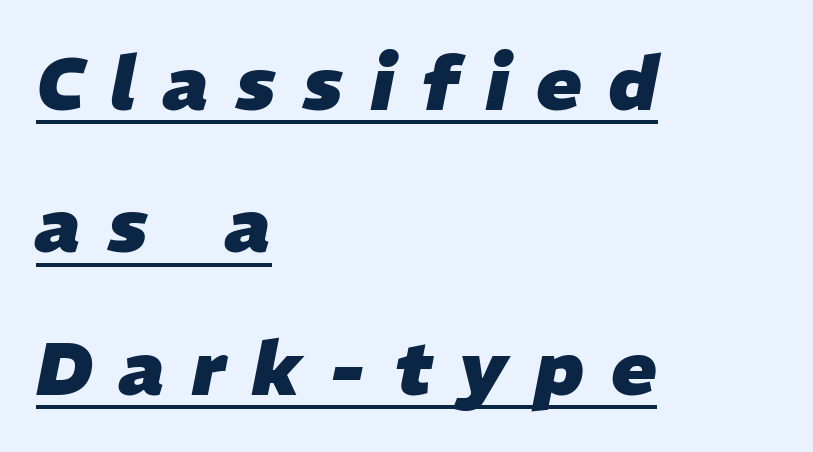
Q: Is the text bold? A: Yes.
Q: Is the text italic (slanted)? A: Yes, it leans right by about 11 degrees.
Q: Is the text underlined? A: Yes.
Q: How is the paragraph aligned? A: Left-aligned.
Q: Is the spacing between letters normal or unusually wide? A: Unusually wide.
Q: Is the spacing between lines tight, normal or loose? A: Loose.
Q: Width (condensed, normal, or wide)? A: Normal.
Q: Stroke contrast? A: Low.
Q: x-height? A: Medium.
Q: Monospaced? A: No.
